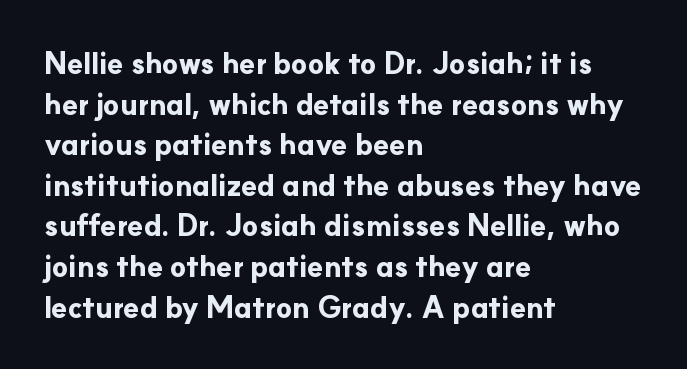
One glance says typical: line gaps are just what's usual. Examine the stroke ends and you'll find no serifs. How are the letters spaced? Ordinarily, with no added tracking. The ragged edge is on the right, which tells us the setting is flush left. Typographic density is high because the face is bold. Vertical strokes here are truly vertical.
